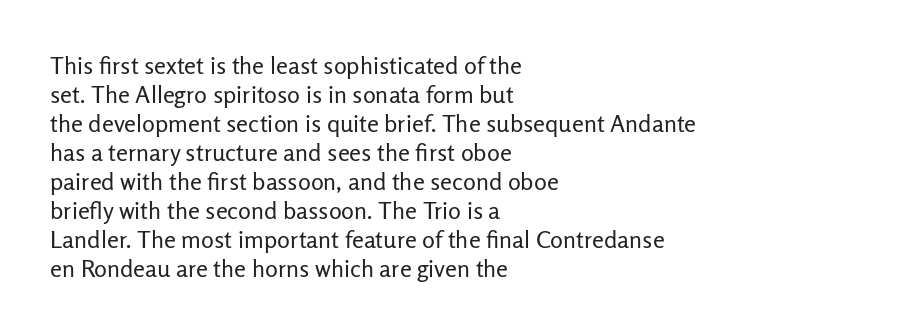
The image shows 24 px text type, upright; set left-aligned, line spacing 1.21x, normal letter spacing, not underlined.
